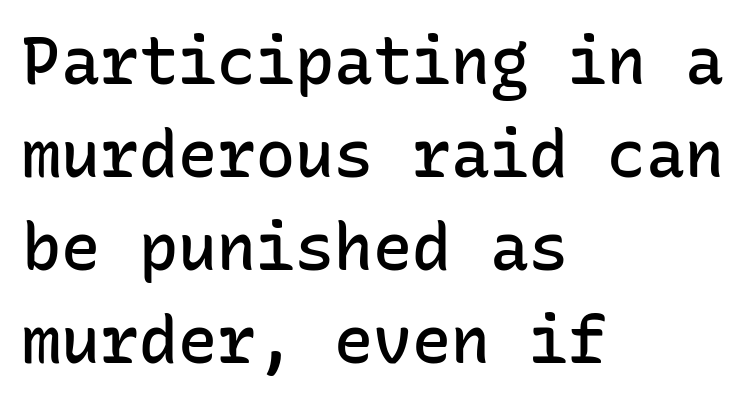
Q: Is the text bold? A: Semi-bold.
Q: Is the text italic (slanted)? A: No, it is upright.
Q: Is the typeface a serif or a sans-serif typeface? A: Sans-serif.
Q: Is the text underlined? A: No.
Q: How is the paragraph aligned? A: Left-aligned.
Q: Is the spacing between letters normal or unusually wide? A: Normal.
Q: Is the spacing between lines tight, normal or loose? A: Normal.
Q: Width (condensed, normal, or wide)? A: Normal.
Q: Stroke contrast? A: Low.
Q: x-height? A: Medium.
Q: Monospaced? A: Yes.
